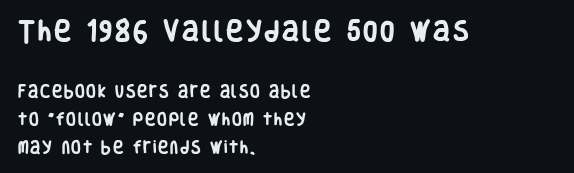
The image shows 23 px bold type, upright; set left-aligned, loose line spacing (2.02x), not underlined; the first (top) block is 1.64x larger.
